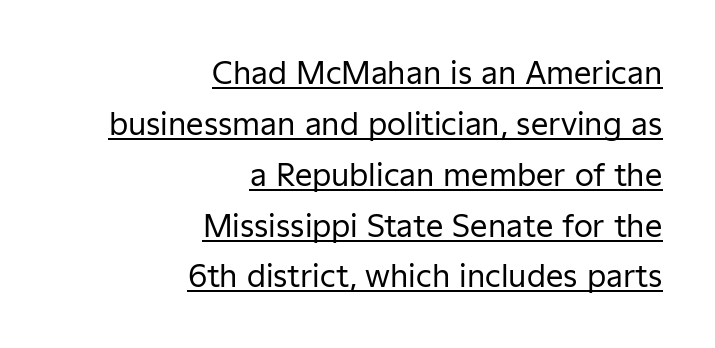
The image shows 31 px regular-weight sans-serif type, upright; set right-aligned, normal line spacing (1.64x), normal letter spacing, underlined; low stroke contrast and a medium x-height.
